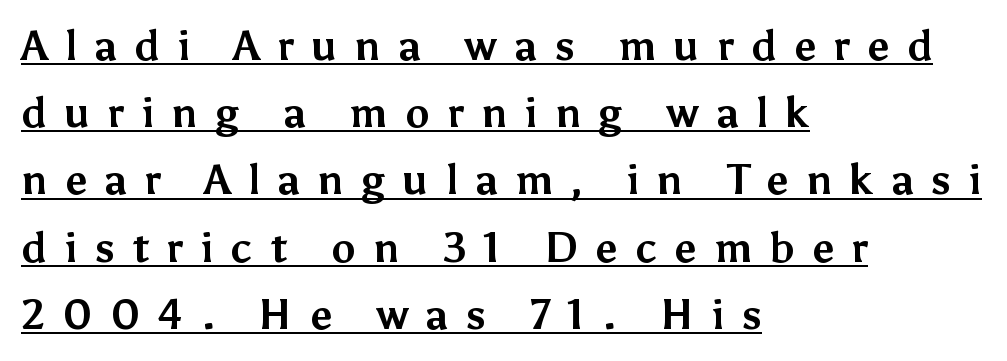
{"serif": "no", "italic": "no", "bold": "yes", "weight": "bold", "width": "normal", "stroke_contrast": "medium", "x_height": "medium", "monospaced": "no", "underline": "yes", "align": "left", "line_spacing": "normal", "line_spacing_ratio": 1.64, "letter_spacing": "wide", "letter_spacing_em": 0.42, "glyph_px": 41}
